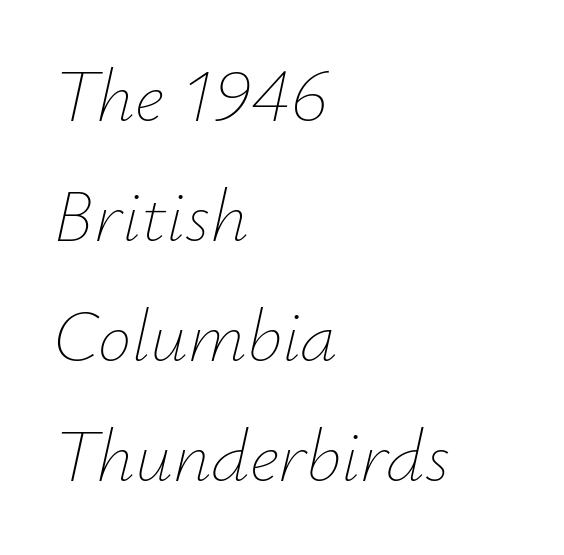
Is the stroke heavy? The answer is a plain regular-or-lighter. The space beneath each line is pristine and unruled. This sample has the flowing, uneven cadence of proportional lettering. The typesetter chose a ragged-right arrangement here. Leading: standard. Does the lettering tilt? It does — this is italic.
